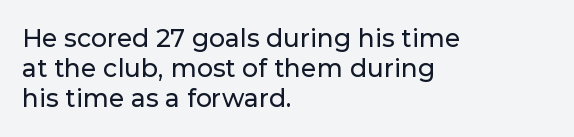
{"italic": "no", "underline": "no", "align": "left", "line_spacing_ratio": 1.21, "letter_spacing": "normal", "letter_spacing_em": 0.0, "glyph_px": 25}
